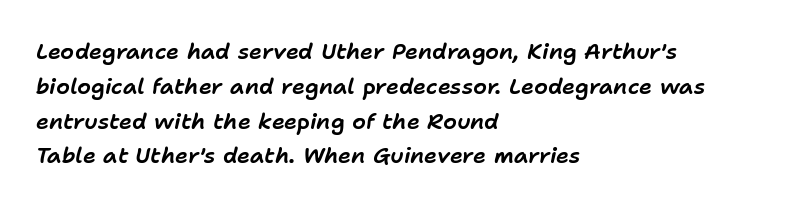
Q: Is the text italic (slanted)? A: Yes, it leans right by about 11 degrees.
Q: Is the text underlined? A: No.
Q: How is the paragraph aligned? A: Left-aligned.
Q: Is the spacing between letters normal or unusually wide? A: Normal.
Q: Is the spacing between lines tight, normal or loose? A: Normal.
